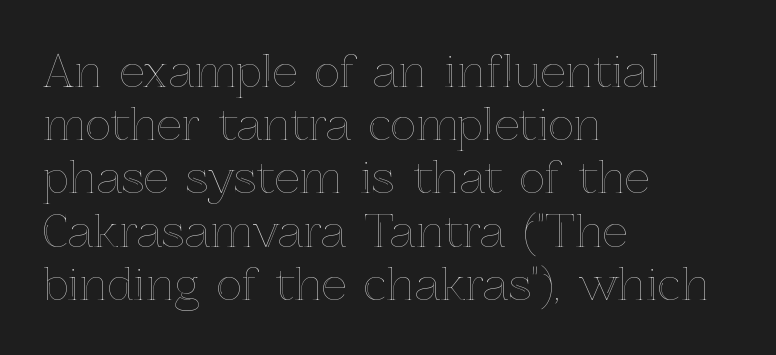
In terms of posture, this sample is upright. There is no visible air inserted between adjacent glyphs. Where is the straight margin? On the left. Each row of text sits above clean, open space. Looks like regular typesetting: each glyph gets only the width it needs.
